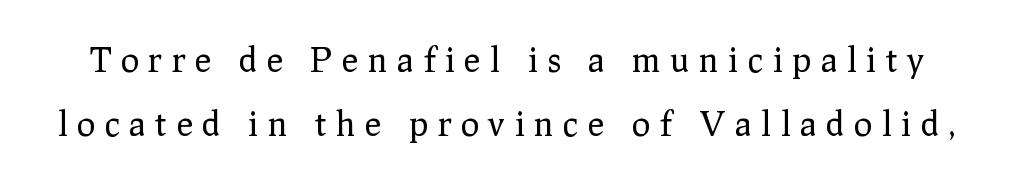
{"serif": "yes", "italic": "no", "bold": "no", "weight": "regular", "width": "normal", "stroke_contrast": "low", "x_height": "medium", "monospaced": "no", "underline": "no", "line_spacing_ratio": 1.89, "letter_spacing": "wide", "letter_spacing_em": 0.29, "glyph_px": 34}
